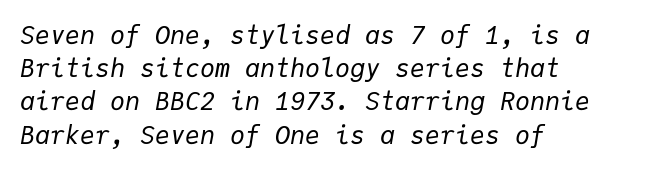
The image shows 25 px text type, italic (leaning right); set left-aligned, normal line spacing (1.33x), normal letter spacing, not underlined.
